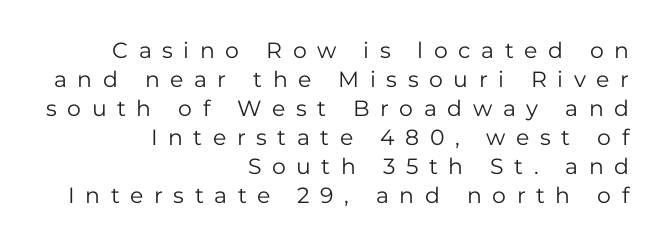
The image shows 22 px text type, upright; set right-aligned, normal line spacing (1.32x), unusually wide letter spacing (+0.48 em), not underlined.
